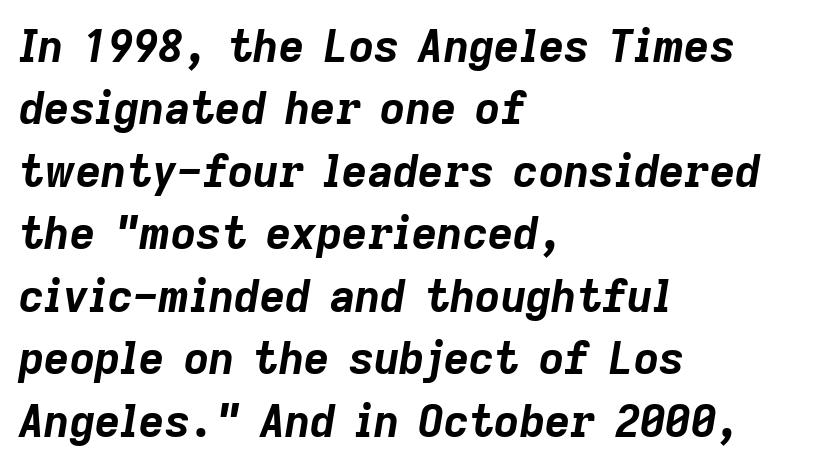
The image shows 44 px bold type, italic (leaning right); set left-aligned, normal line spacing (1.42x), normal letter spacing, not underlined; low stroke contrast and a medium x-height.
